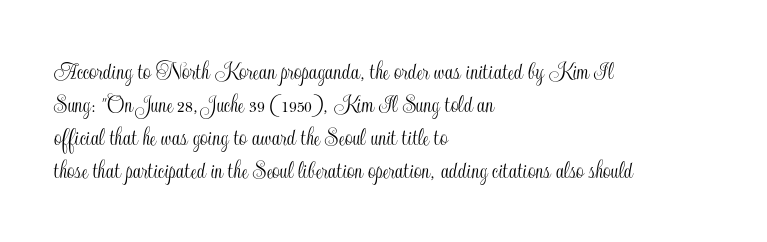
Q: Is the text italic (slanted)? A: Yes.
Q: Is the text underlined? A: No.
Q: How is the paragraph aligned? A: Left-aligned.
Q: Is the spacing between letters normal or unusually wide? A: Normal.
